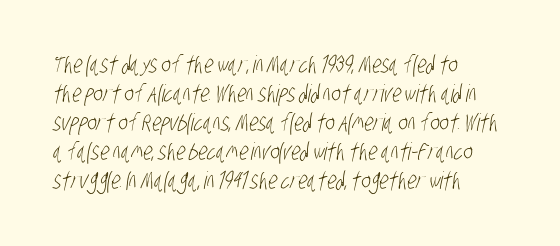
The image shows 24 px text type; set left-aligned, line spacing 1.21x, normal letter spacing, not underlined.
